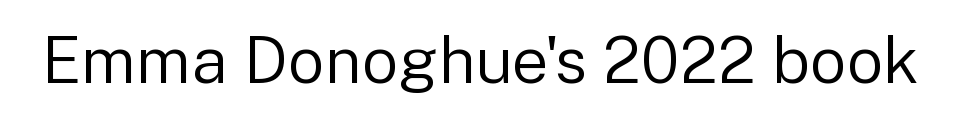
The image shows 65 px regular-weight sans-serif type, upright; set normal letter spacing, not underlined; low stroke contrast and a medium x-height.
